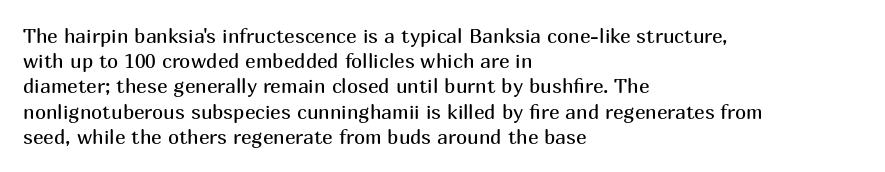
The image shows 20 px text type, upright; set left-aligned, normal line spacing (1.26x), normal letter spacing, not underlined.
